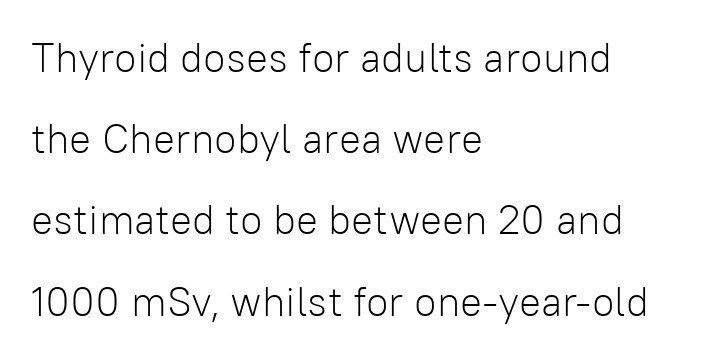
The image shows 41 px light sans-serif type, upright; set left-aligned, loose line spacing (1.98x), normal letter spacing, not underlined; low stroke contrast and a medium x-height.
